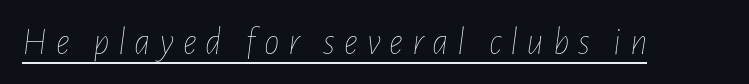
{"italic": "yes", "lean": "right", "slant_degrees": 7, "bold": "no", "weight": "thin", "width": "condensed", "stroke_contrast": "low", "x_height": "medium", "monospaced": "no", "underline": "yes", "letter_spacing": "wide", "letter_spacing_em": 0.22, "glyph_px": 39}
